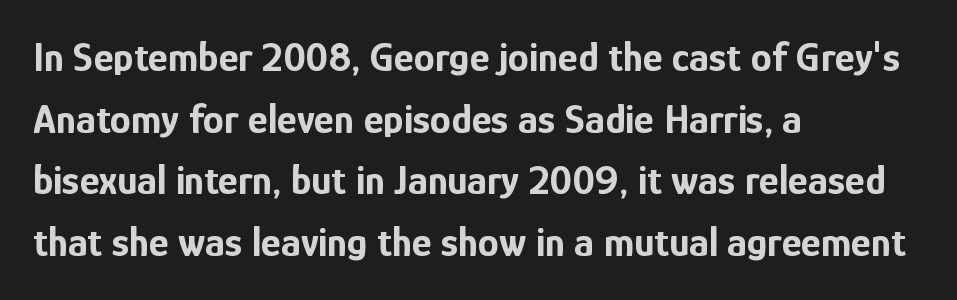
Q: Is the text bold? A: Yes.
Q: Is the text italic (slanted)? A: No, it is upright.
Q: Is the typeface a serif or a sans-serif typeface? A: Sans-serif.
Q: Is the text underlined? A: No.
Q: How is the paragraph aligned? A: Left-aligned.
Q: Is the spacing between letters normal or unusually wide? A: Normal.
Q: Is the spacing between lines tight, normal or loose? A: Normal.
Q: Width (condensed, normal, or wide)? A: Condensed.
Q: Stroke contrast? A: Low.
Q: x-height? A: Medium.
Q: Monospaced? A: No.
